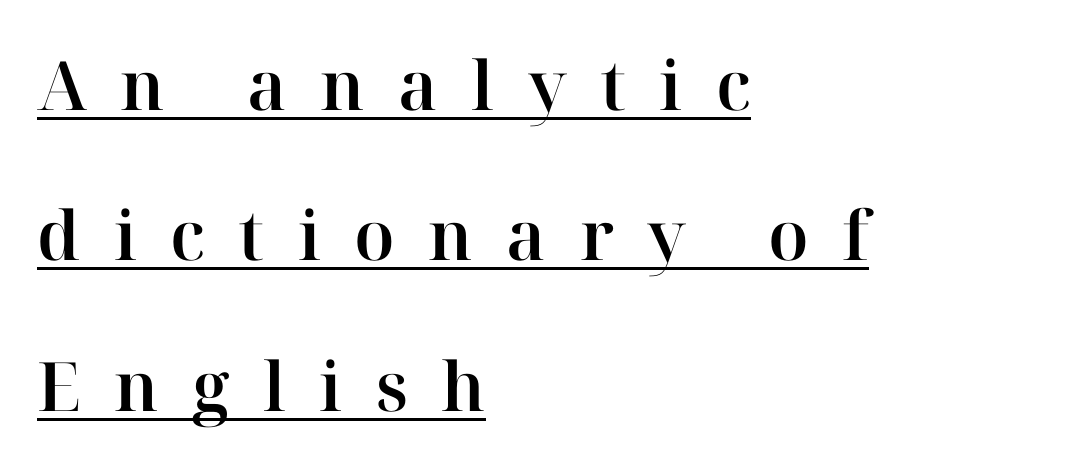
Q: Is the text italic (slanted)? A: No, it is upright.
Q: Is the typeface a serif or a sans-serif typeface? A: Serif.
Q: Is the text underlined? A: Yes.
Q: How is the paragraph aligned? A: Left-aligned.
Q: Is the spacing between letters normal or unusually wide? A: Unusually wide.
Q: Is the spacing between lines tight, normal or loose? A: Loose.
Q: Width (condensed, normal, or wide)? A: Normal.
Q: Stroke contrast? A: High.
Q: x-height? A: Medium.
Q: Monospaced? A: No.
